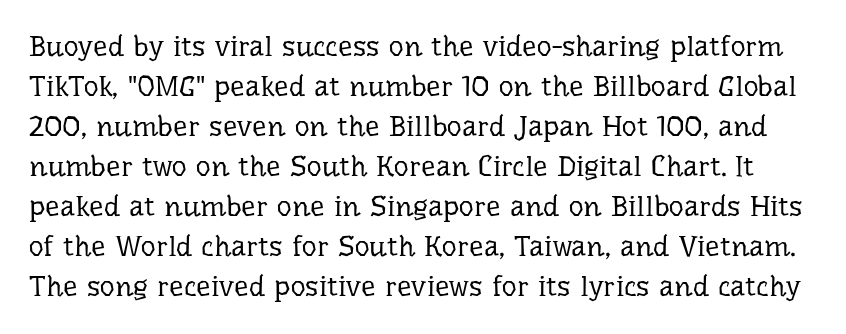
Note: serifs present on the glyphs. Caption: standard tracking, unaltered. This is not heavy type; no bold has been used. Ordinary non-slanted type is in use. This sample has the flowing, uneven cadence of proportional lettering. Whoever set this chose a conventional vertical rhythm.
